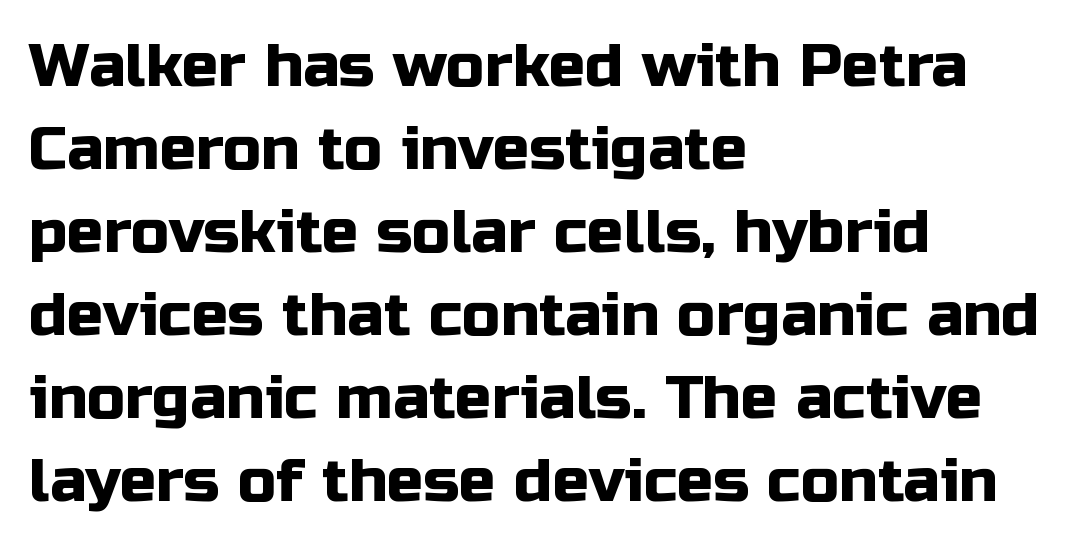
Q: Is the text italic (slanted)? A: No, it is upright.
Q: Is the typeface a serif or a sans-serif typeface? A: Sans-serif.
Q: Is the text underlined? A: No.
Q: How is the paragraph aligned? A: Left-aligned.
Q: Is the spacing between letters normal or unusually wide? A: Normal.
Q: Is the spacing between lines tight, normal or loose? A: Normal.
Q: Width (condensed, normal, or wide)? A: Normal.
Q: Stroke contrast? A: Low.
Q: x-height? A: Medium.
Q: Monospaced? A: No.
